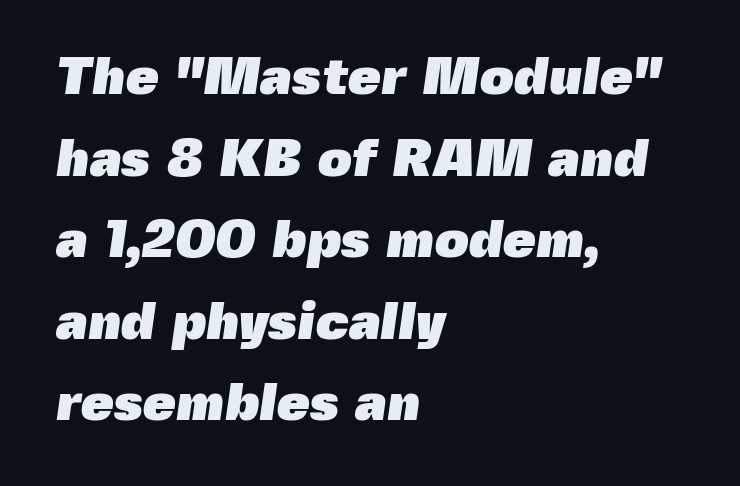
Q: Is the text bold? A: Yes.
Q: Is the typeface a serif or a sans-serif typeface? A: Sans-serif.
Q: Is the text underlined? A: No.
Q: How is the paragraph aligned? A: Left-aligned.
Q: Is the spacing between letters normal or unusually wide? A: Normal.
Q: Is the spacing between lines tight, normal or loose? A: Normal.
Q: Width (condensed, normal, or wide)? A: Normal.
Q: x-height? A: Medium.
Q: Monospaced? A: No.
